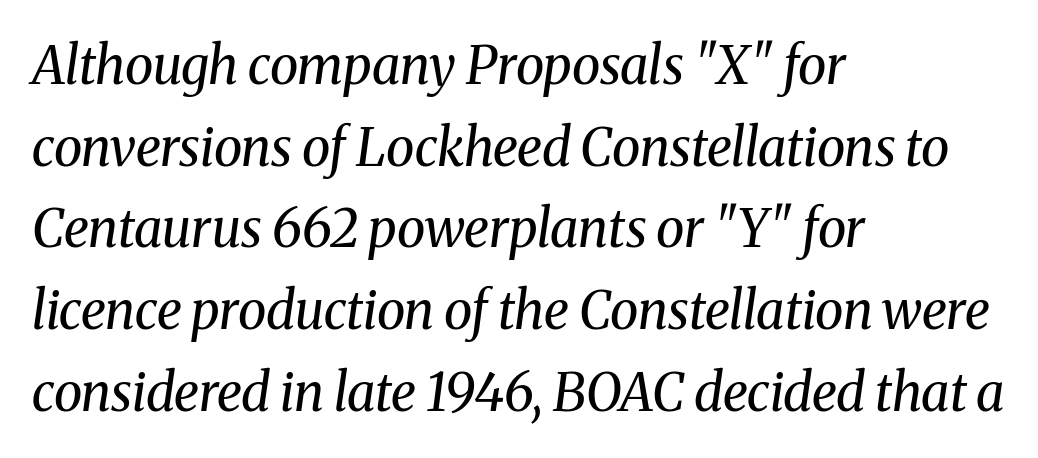
The image shows 52 px regular-weight serif type, italic (leaning right); set left-aligned, normal line spacing (1.57x), normal letter spacing, not underlined; medium stroke contrast and a medium x-height.
